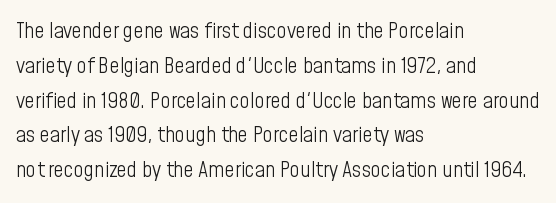
Q: Is the text bold? A: No.
Q: Is the text italic (slanted)? A: No, it is upright.
Q: Is the text underlined? A: No.
Q: How is the paragraph aligned? A: Left-aligned.
Q: Is the spacing between letters normal or unusually wide? A: Normal.
Q: Is the spacing between lines tight, normal or loose? A: Normal.
